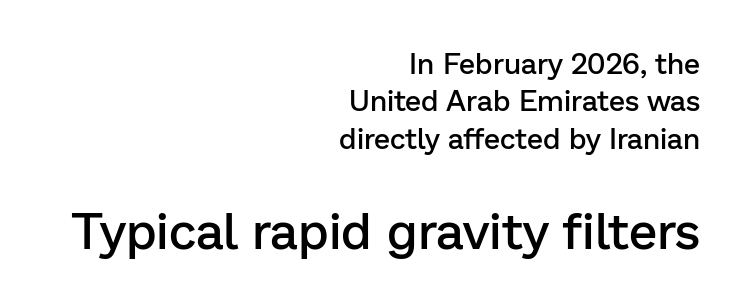
The ragged edge is on the left, which tells us the setting is flush right. Posture: straight, roman, zero tilt. Look at the tracking — it's just the regular setting, nothing added. Character size in the trailing block exceeds that of the leading block.
